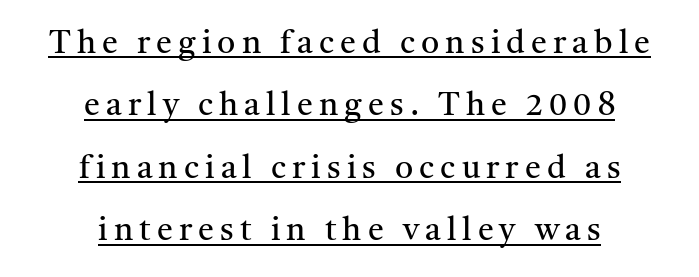
Students, observe: this is what heavily led, spacious text looks like. You can see a thin bar hugging the bottom of the glyphs. Letterform terminals end in serifs throughout the passage. Every stem runs plumb, perpendicular to the baseline. Think of a printed novel: that variable character pitch is what you see here.
